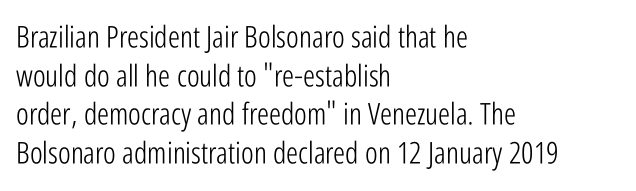
Inter-character spacing is left at the font's built-in metrics. Every row of glyphs begins at an identical x-position on the left. The strokes are not fattened; the text isn't bold. You could not count columns in this text — the font is proportionally spaced. Evenly set lines give the paragraph a standard silhouette. Underlining? Definitely not there.
